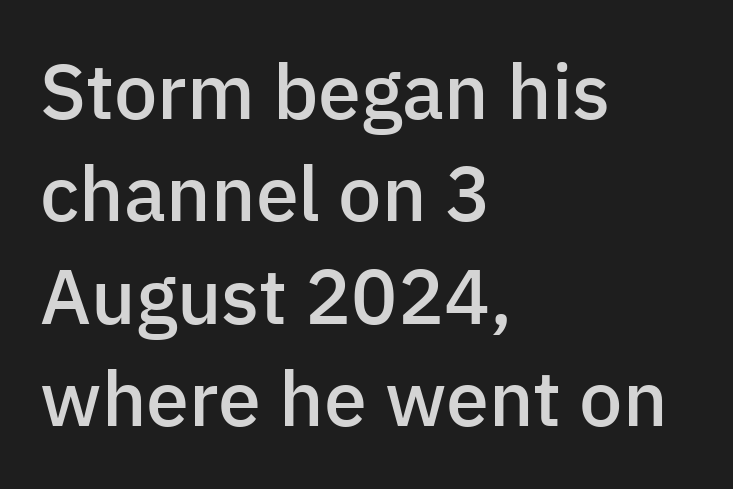
Q: Is the text bold? A: Semi-bold.
Q: Is the text italic (slanted)? A: No, it is upright.
Q: Is the typeface a serif or a sans-serif typeface? A: Sans-serif.
Q: Is the text underlined? A: No.
Q: How is the paragraph aligned? A: Left-aligned.
Q: Is the spacing between letters normal or unusually wide? A: Normal.
Q: Is the spacing between lines tight, normal or loose? A: Normal.
Q: Width (condensed, normal, or wide)? A: Normal.
Q: Stroke contrast? A: Low.
Q: x-height? A: Medium.
Q: Monospaced? A: No.
